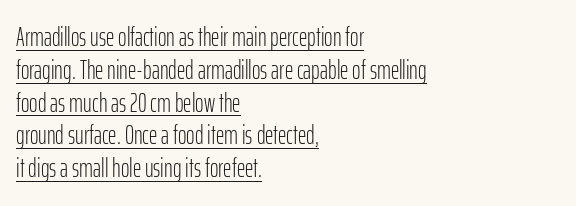
Is the stroke heavy? The answer is a plain regular-or-lighter. In terms of posture, this sample is upright. The face used here is rendered with its standard letterfit. The lines sit at an ordinary, default distance from one another. Descenders here cross a horizontal rule under the line.
